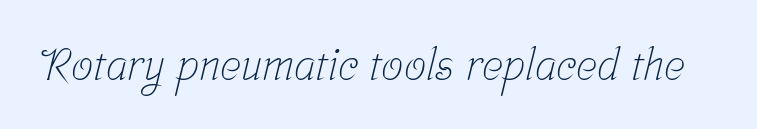
{"serif": "yes", "bold": "no", "weight": "light", "width": "condensed", "stroke_contrast": "low", "x_height": "medium", "monospaced": "no", "underline": "no", "letter_spacing": "normal", "letter_spacing_em": 0.0, "glyph_px": 44}
